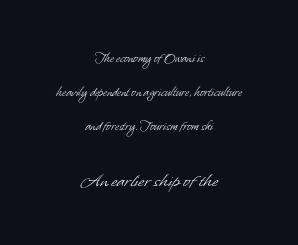
{"bold": "no", "underline": "no", "align": "center", "line_spacing": "loose", "line_spacing_ratio": 2.42, "letter_spacing": "normal", "letter_spacing_em": 0.0, "larger_block": "second", "size_ratio": 1.5, "glyph_px": 21}
